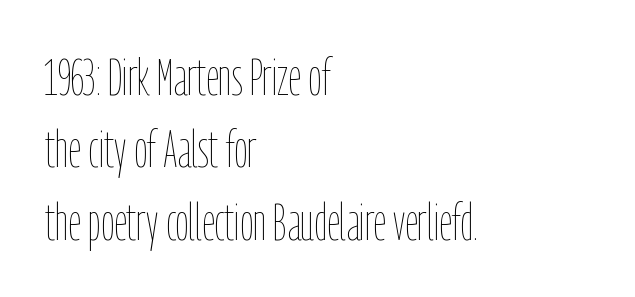
Vertical stems look standard width or narrower in stroke. All the whitespace from short lines collects on the right. Only glyphs here, with clear space below each row. The line-height multiplier appears to be the usual default. How are the letters spaced? Ordinarily, with no added tracking. The type sits square on the baseline with zero lean.
